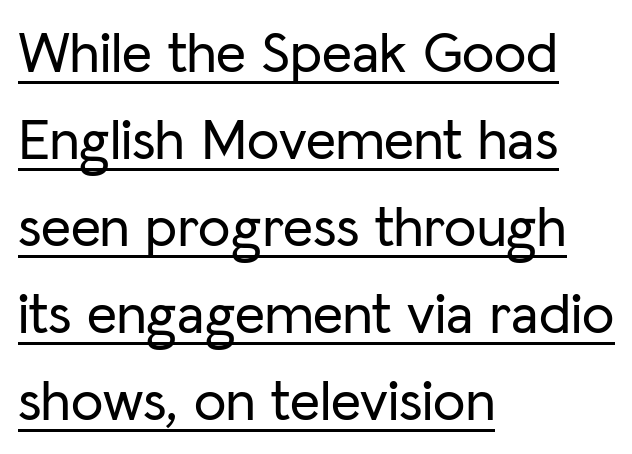
{"serif": "no", "italic": "no", "width": "normal", "stroke_contrast": "low", "x_height": "medium", "monospaced": "no", "underline": "yes", "align": "left", "line_spacing": "normal", "line_spacing_ratio": 1.5, "letter_spacing": "normal", "letter_spacing_em": 0.0, "glyph_px": 58}
